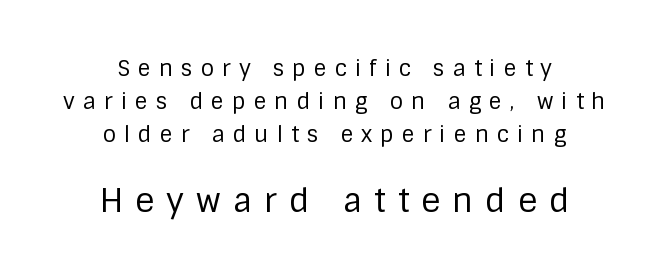
The image shows 33 px regular-weight sans-serif type, upright; set centered, normal line spacing (1.5x), unusually wide letter spacing (+0.36 em), not underlined; the second (bottom) block is 1.5x larger; low stroke contrast and a large x-height.
